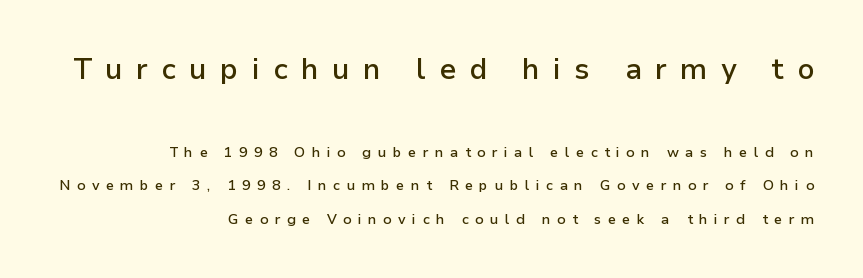
{"serif": "no", "italic": "no", "bold": "semi", "weight": "semibold", "width": "normal", "stroke_contrast": "low", "x_height": "medium", "monospaced": "no", "underline": "no", "align": "right", "line_spacing": "loose", "line_spacing_ratio": 2.4, "letter_spacing": "wide", "letter_spacing_em": 0.46, "larger_block": "first", "size_ratio": 2.07, "glyph_px": 29}
